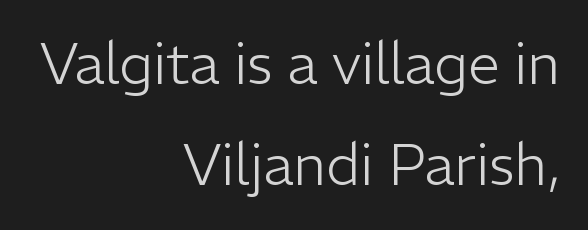
{"serif": "no", "italic": "no", "bold": "no", "weight": "light", "width": "normal", "stroke_contrast": "low", "x_height": "medium", "monospaced": "no", "underline": "no", "align": "right", "line_spacing_ratio": 1.78, "letter_spacing": "normal", "letter_spacing_em": 0.0, "glyph_px": 57}
